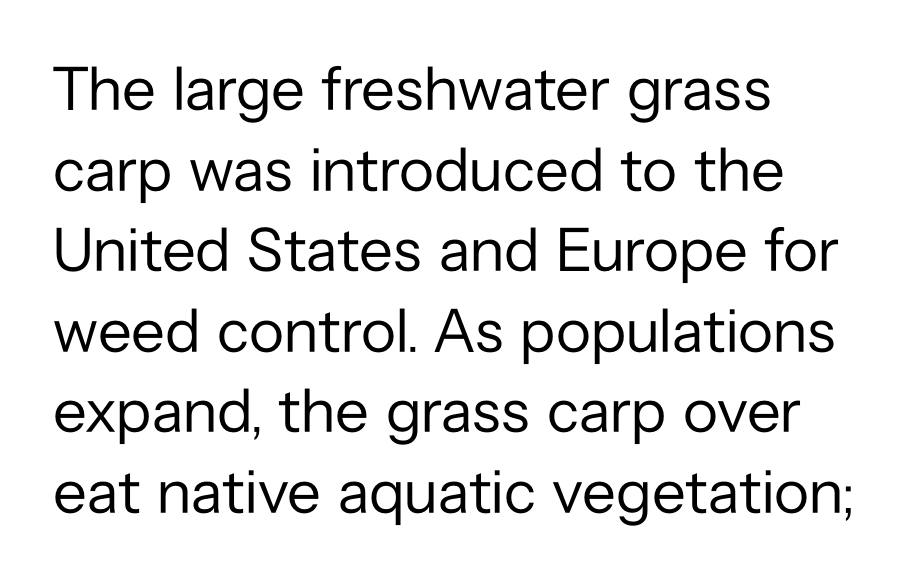
The lines are quadded left. It's the straight-up-and-down kind of type. The text was rendered using a sans face with plain stroke endings. Letters have the restrained weight of plain body copy at most.
